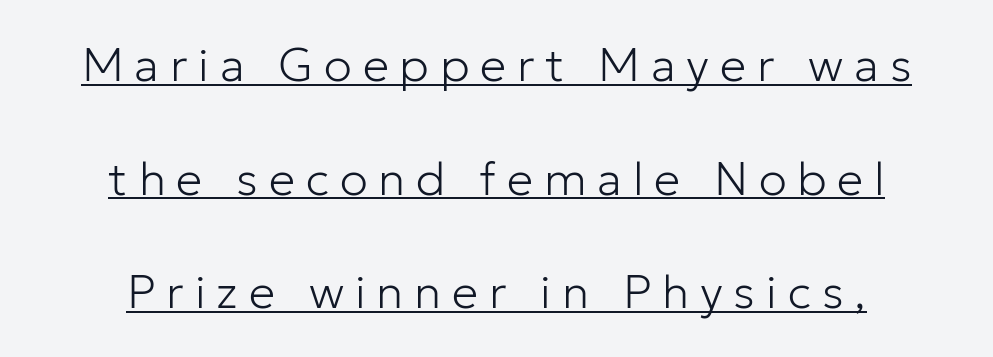
{"serif": "no", "italic": "no", "bold": "no", "weight": "light", "width": "normal", "stroke_contrast": "low", "x_height": "medium", "monospaced": "no", "underline": "yes", "align": "center", "line_spacing": "loose", "line_spacing_ratio": 2.42, "letter_spacing": "wide", "letter_spacing_em": 0.23, "glyph_px": 47}
